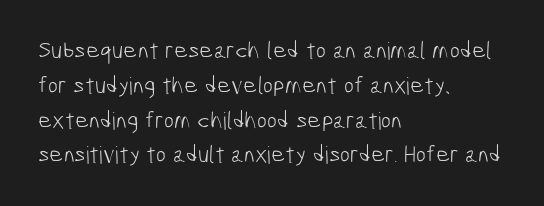
Q: Is the text bold? A: No.
Q: Is the text underlined? A: No.
Q: How is the paragraph aligned? A: Left-aligned.
Q: Is the spacing between letters normal or unusually wide? A: Normal.
Q: Is the spacing between lines tight, normal or loose? A: Normal.
